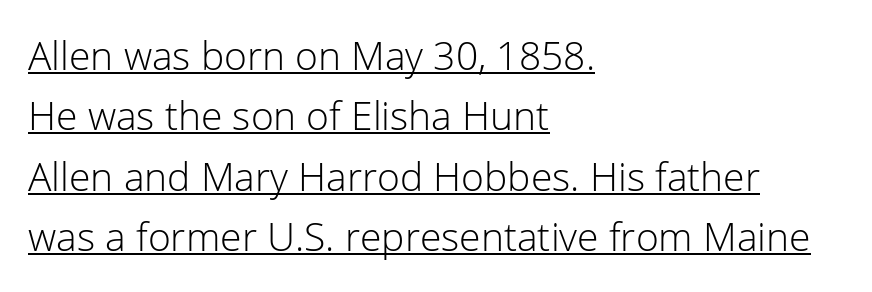
Q: Is the text bold? A: No.
Q: Is the text italic (slanted)? A: No, it is upright.
Q: Is the typeface a serif or a sans-serif typeface? A: Sans-serif.
Q: Is the text underlined? A: Yes.
Q: How is the paragraph aligned? A: Left-aligned.
Q: Is the spacing between letters normal or unusually wide? A: Normal.
Q: Is the spacing between lines tight, normal or loose? A: Normal.
Q: Width (condensed, normal, or wide)? A: Normal.
Q: Stroke contrast? A: Low.
Q: x-height? A: Medium.
Q: Monospaced? A: No.
